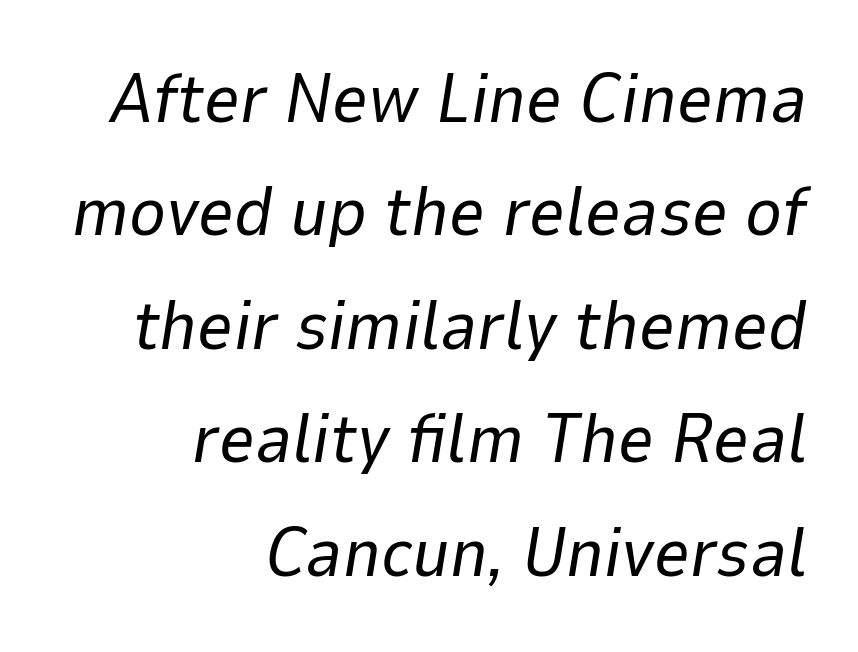
The letterforms sit at book weight or below. Line ends are locked; line starts wander. How are the letters spaced? Ordinarily, with no added tracking. Is this a fixed-width face? No — the glyphs have proportional, varying widths. The face used here has a pronounced slope to its letters. Check the space under the baseline: it is left empty.
